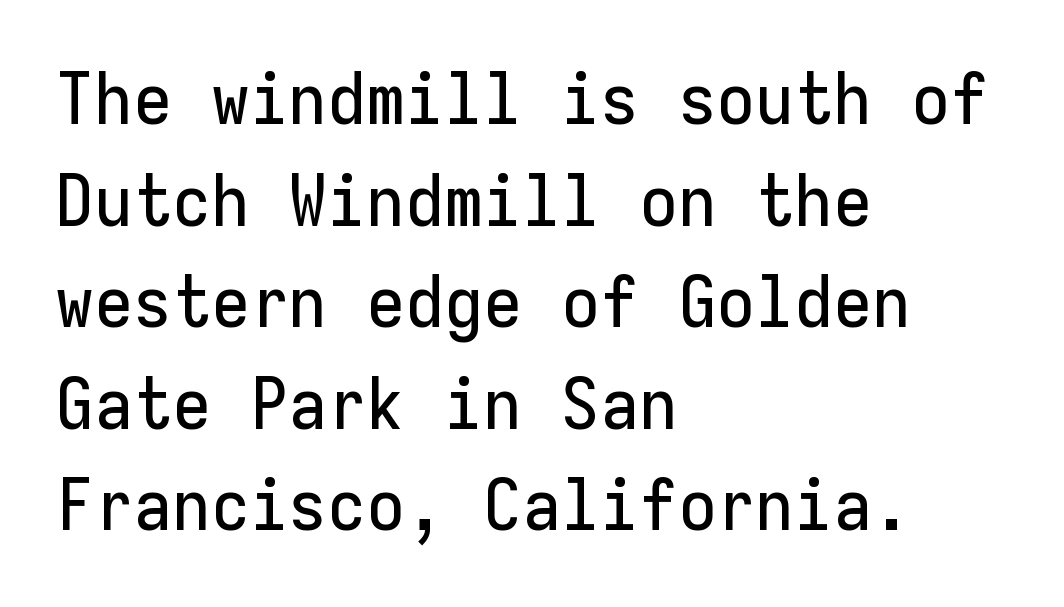
Q: Is the text italic (slanted)? A: No, it is upright.
Q: Is the typeface a serif or a sans-serif typeface? A: Sans-serif.
Q: Is the text underlined? A: No.
Q: How is the paragraph aligned? A: Left-aligned.
Q: Is the spacing between letters normal or unusually wide? A: Normal.
Q: Is the spacing between lines tight, normal or loose? A: Normal.
Q: Width (condensed, normal, or wide)? A: Normal.
Q: Stroke contrast? A: Low.
Q: x-height? A: Medium.
Q: Monospaced? A: Yes.
